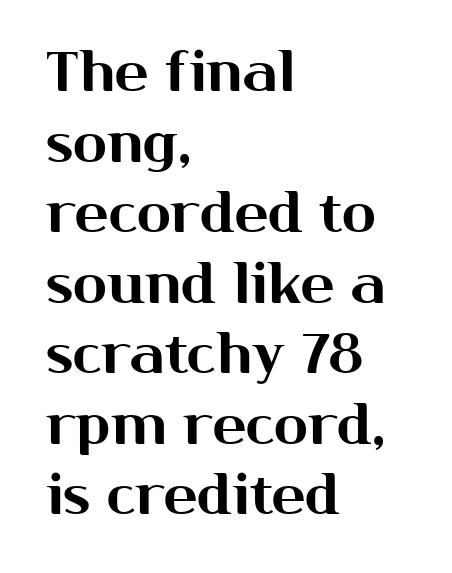
The specimen omits any rule beneath the text block's lines. The text block is weighted toward the left margin, trailing off unevenly rightward. Tracking value appears to be zero — textbook default spacing. The typeface chosen for these lines omits serifs. Posture: upright roman. Reading down the column, the eye jumps a familiar distance to each next line.
